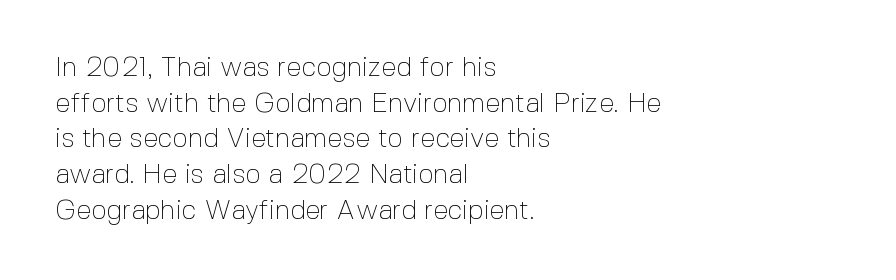
The image shows 27 px text type, upright; set left-aligned, normal line spacing (1.32x), normal letter spacing, not underlined.
